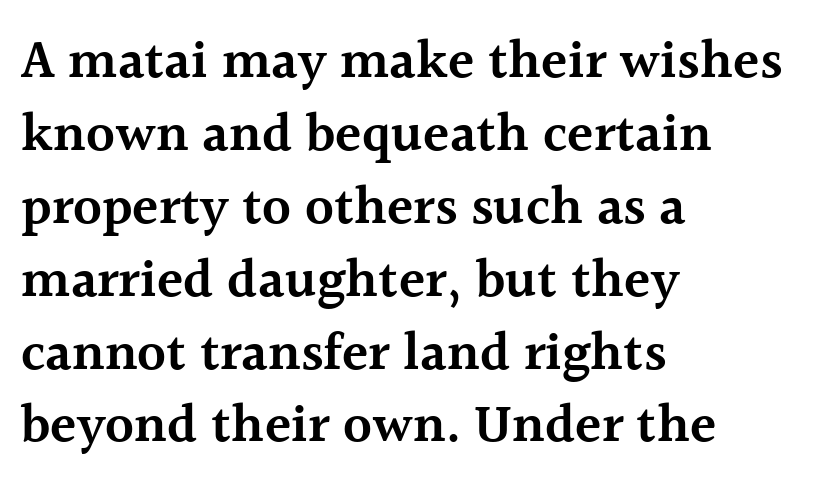
Q: Is the text bold? A: Semi-bold.
Q: Is the text italic (slanted)? A: No, it is upright.
Q: Is the typeface a serif or a sans-serif typeface? A: Serif.
Q: Is the text underlined? A: No.
Q: How is the paragraph aligned? A: Left-aligned.
Q: Is the spacing between letters normal or unusually wide? A: Normal.
Q: Is the spacing between lines tight, normal or loose? A: Normal.
Q: Width (condensed, normal, or wide)? A: Normal.
Q: x-height? A: Medium.
Q: Monospaced? A: No.
